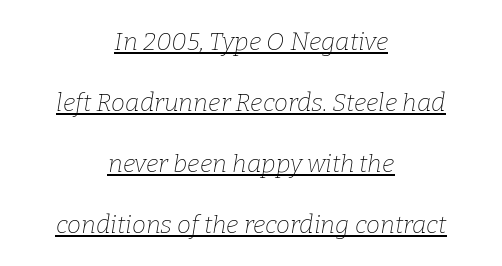
Q: Is the text bold? A: No.
Q: Is the text italic (slanted)? A: Yes, it leans right by about 9 degrees.
Q: Is the text underlined? A: Yes.
Q: How is the paragraph aligned? A: Centered.
Q: Is the spacing between letters normal or unusually wide? A: Normal.
Q: Is the spacing between lines tight, normal or loose? A: Loose.
